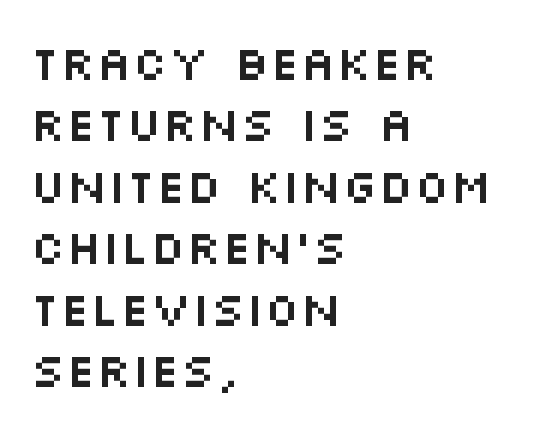
How are the letters spaced? Ordinarily, with no added tracking. Vertical spacing — default. The text block is weighted toward the left margin, trailing off unevenly rightward. No italicization has been applied; the sample stays upright.
